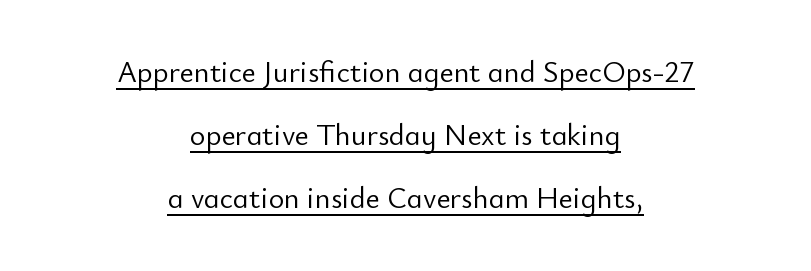
{"serif": "no", "italic": "no", "bold": "no", "weight": "light", "width": "normal", "stroke_contrast": "low", "x_height": "small", "monospaced": "no", "underline": "yes", "align": "center", "line_spacing": "loose", "line_spacing_ratio": 2.1, "letter_spacing": "normal", "letter_spacing_em": 0.0, "glyph_px": 30}
